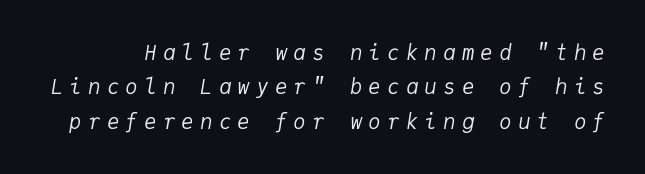
The image shows 21 px text type, italic (leaning right); set normal line spacing (1.64x), unusually wide letter spacing (+0.29 em), not underlined.
